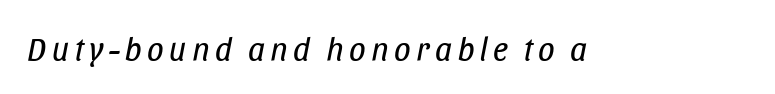
The image shows 33 px regular-weight, condensed type, italic (leaning right); set not underlined; low stroke contrast and a large x-height.
